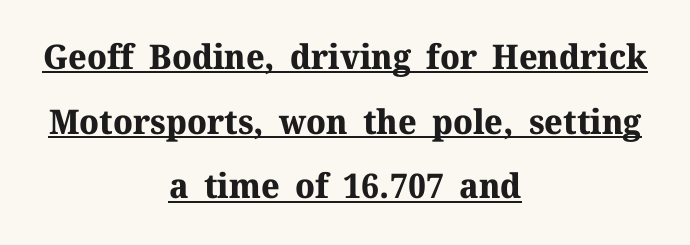
The image shows 34 px bold serif type, upright; set centered, loose line spacing (1.9x), normal letter spacing, underlined; medium stroke contrast and a medium x-height.
